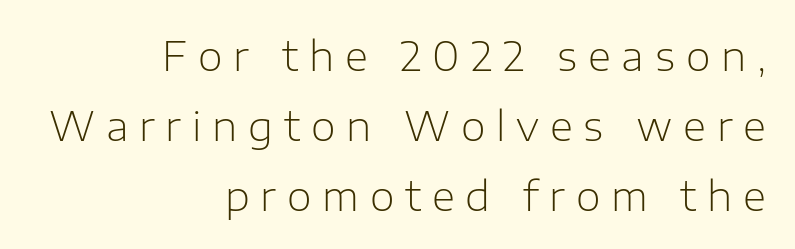
Q: Is the text bold? A: No.
Q: Is the text italic (slanted)? A: No, it is upright.
Q: Is the typeface a serif or a sans-serif typeface? A: Sans-serif.
Q: Is the text underlined? A: No.
Q: How is the paragraph aligned? A: Right-aligned.
Q: Is the spacing between letters normal or unusually wide? A: Unusually wide.
Q: Width (condensed, normal, or wide)? A: Normal.
Q: Stroke contrast? A: Low.
Q: x-height? A: Medium.
Q: Monospaced? A: No.
